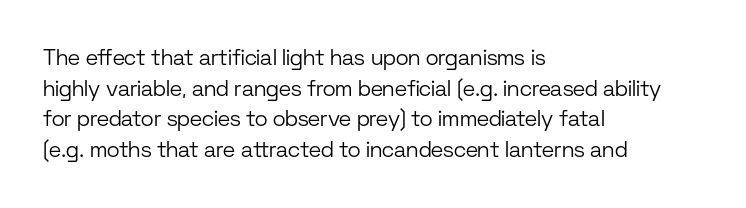
Here the glyphs are tracked normally, forming tight word shapes. This sample keeps an unexceptional amount of space between lines. Every character sits straight up, as roman type does. Each stroke keeps to a modest, everyday thickness or less. This rendering uses left alignment, leaving the right contour irregular. Descenders are the only things crossing below the line.
